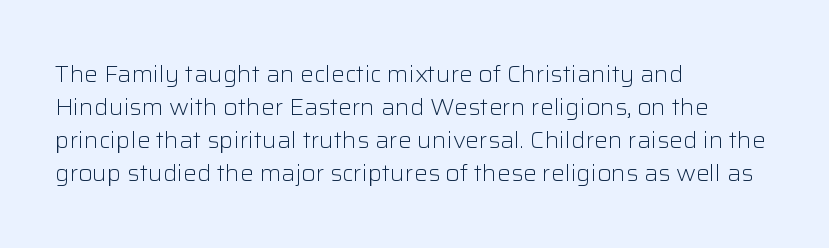
{"italic": "no", "bold": "no", "underline": "no", "align": "left", "line_spacing": "normal", "line_spacing_ratio": 1.44, "letter_spacing": "normal", "letter_spacing_em": 0.0, "glyph_px": 23}
